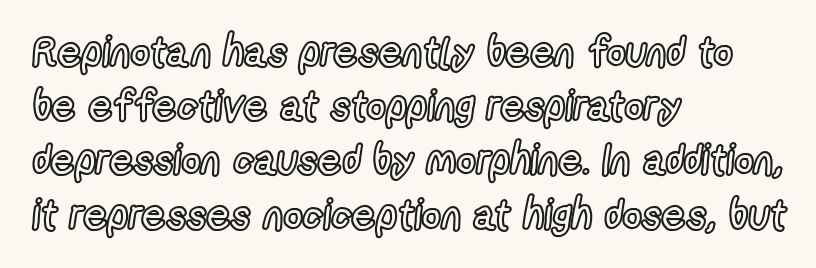
Q: Is the text italic (slanted)? A: Yes.
Q: Is the text underlined? A: No.
Q: How is the paragraph aligned? A: Left-aligned.
Q: Is the spacing between letters normal or unusually wide? A: Normal.
Q: Is the spacing between lines tight, normal or loose? A: Normal.
Q: Width (condensed, normal, or wide)? A: Condensed.
Q: x-height? A: Medium.
Q: Monospaced? A: No.
